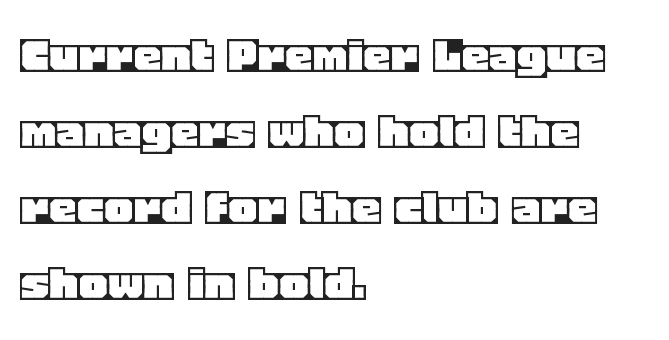
Anything drawn beneath the words? Only blank space. Vertically, the passage feels balanced, rows spaced as you'd expect. The specimen reads as upright at a glance. Where is the straight margin? On the left.
